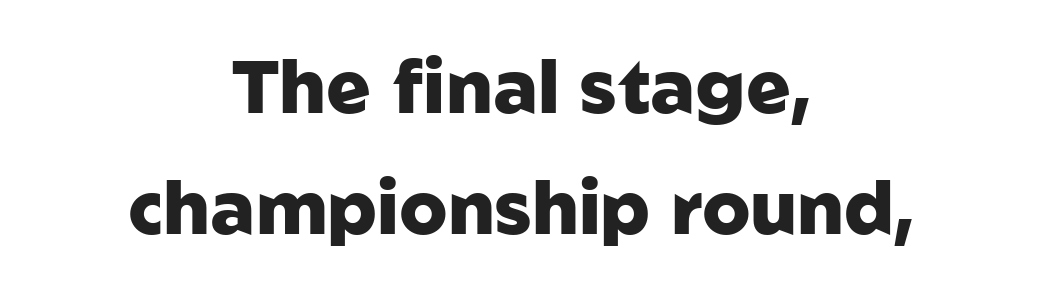
The image shows 74 px heavy sans-serif type, upright; set centered, normal line spacing (1.64x), normal letter spacing, not underlined; low stroke contrast and a medium x-height.
